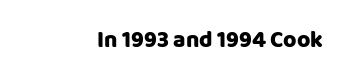
The image shows 23 px text type, upright; set normal letter spacing, not underlined.
